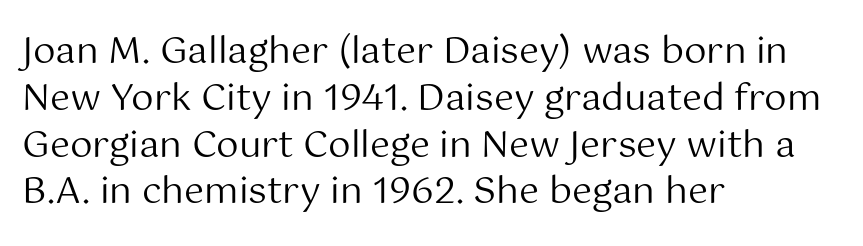
{"serif": "no", "italic": "no", "bold": "no", "weight": "regular", "width": "normal", "stroke_contrast": "medium", "x_height": "medium", "monospaced": "no", "underline": "no", "align": "left", "line_spacing": "normal", "line_spacing_ratio": 1.3, "letter_spacing": "normal", "letter_spacing_em": 0.0, "glyph_px": 36}
